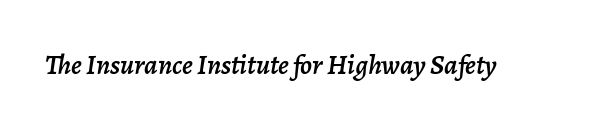
{"italic": "yes", "lean": "right", "slant_degrees": 7, "width": "normal", "stroke_contrast": "low", "x_height": "medium", "monospaced": "no", "underline": "no", "letter_spacing": "normal", "letter_spacing_em": 0.0, "glyph_px": 28}
